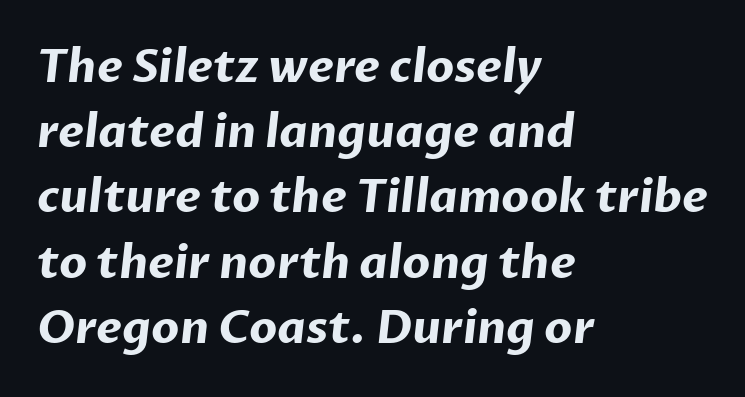
{"serif": "no", "bold": "yes", "weight": "bold", "width": "normal", "stroke_contrast": "low", "x_height": "medium", "monospaced": "no", "underline": "no", "align": "left", "line_spacing": "normal", "line_spacing_ratio": 1.45, "letter_spacing": "normal", "letter_spacing_em": 0.0, "glyph_px": 45}
